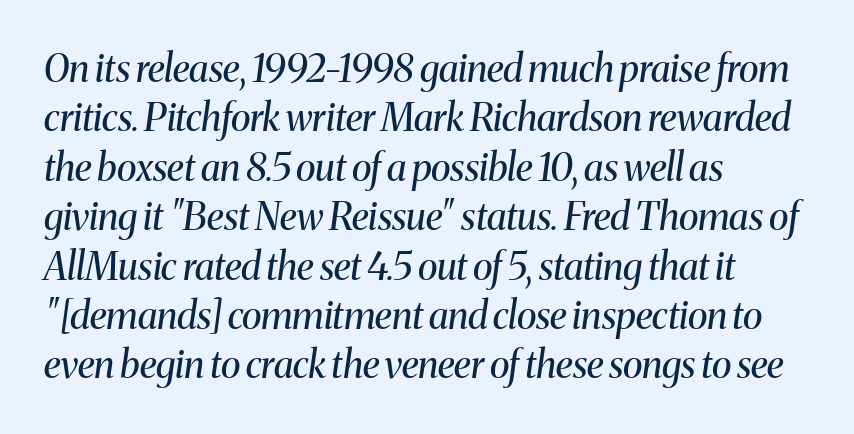
Q: Is the text bold? A: No.
Q: Is the text italic (slanted)? A: Yes, it leans right by about 8 degrees.
Q: Is the typeface a serif or a sans-serif typeface? A: Serif.
Q: Is the text underlined? A: No.
Q: How is the paragraph aligned? A: Left-aligned.
Q: Is the spacing between letters normal or unusually wide? A: Normal.
Q: Is the spacing between lines tight, normal or loose? A: Normal.
Q: Width (condensed, normal, or wide)? A: Normal.
Q: Stroke contrast? A: Medium.
Q: x-height? A: Medium.
Q: Monospaced? A: No.
